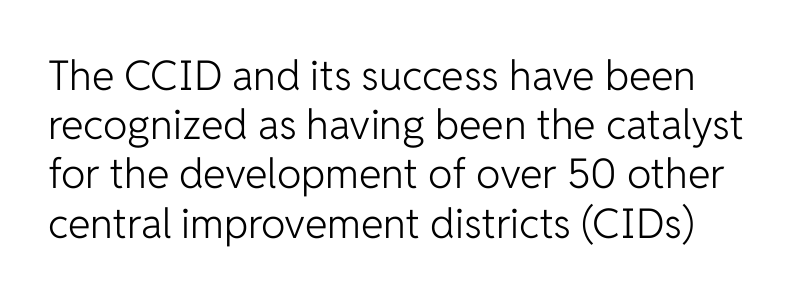
Compared with a typical body face, this is equally light or lighter still. Posture: vertical. Type style note: lacks serifs. Looks like regular typesetting: each glyph gets only the width it needs. Type without underlining.
